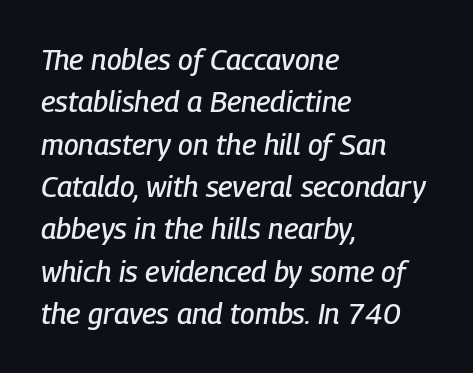
Letter spacing: default. Caption: multi-line text, flush left, ragged right. Check under the words: just untouched page. Vertical spacing — default. Spacing verdict: proportional, widths tailored to each character.
